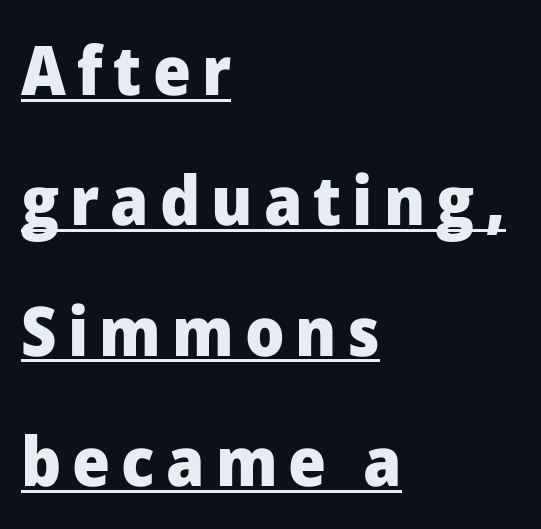
Q: Is the text bold? A: Yes.
Q: Is the text italic (slanted)? A: No, it is upright.
Q: Is the typeface a serif or a sans-serif typeface? A: Sans-serif.
Q: Is the text underlined? A: Yes.
Q: How is the paragraph aligned? A: Left-aligned.
Q: Width (condensed, normal, or wide)? A: Normal.
Q: Stroke contrast? A: Low.
Q: x-height? A: Medium.
Q: Monospaced? A: No.
